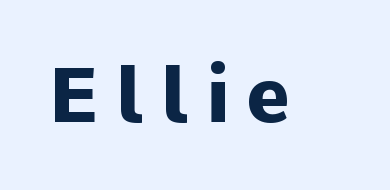
{"serif": "no", "italic": "no", "bold": "yes", "weight": "heavy", "width": "normal", "stroke_contrast": "low", "x_height": "medium", "monospaced": "no", "underline": "no", "letter_spacing": "wide", "letter_spacing_em": 0.22, "glyph_px": 76}
